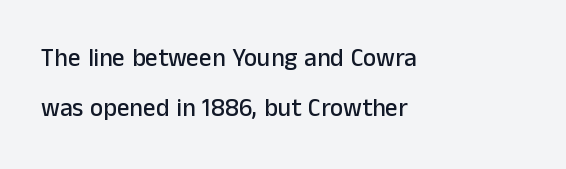
The image shows 25 px text type, upright; set left-aligned, loose line spacing (2.02x), normal letter spacing, not underlined.
